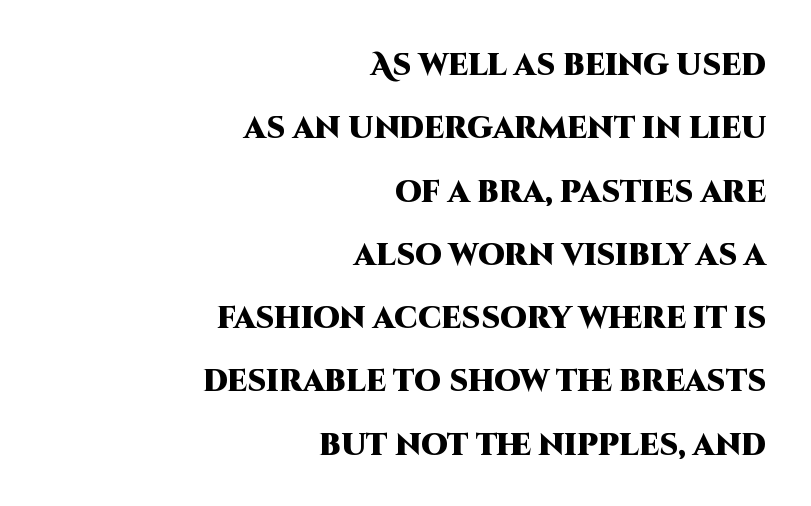
The image shows 30 px heavy sans-serif type, upright; set right-aligned, loose line spacing (2.11x), normal letter spacing, not underlined; high stroke contrast and a large x-height.
